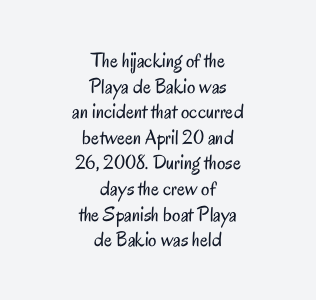
The compositor balanced each line on the midline. This rendering features lettering with no underline. Is the letter spacing exaggerated? No — it looks like the ordinary default. Is the type heavy? It reads as light-to-regular instead. The letters stand straight up with perfectly vertical stems.
